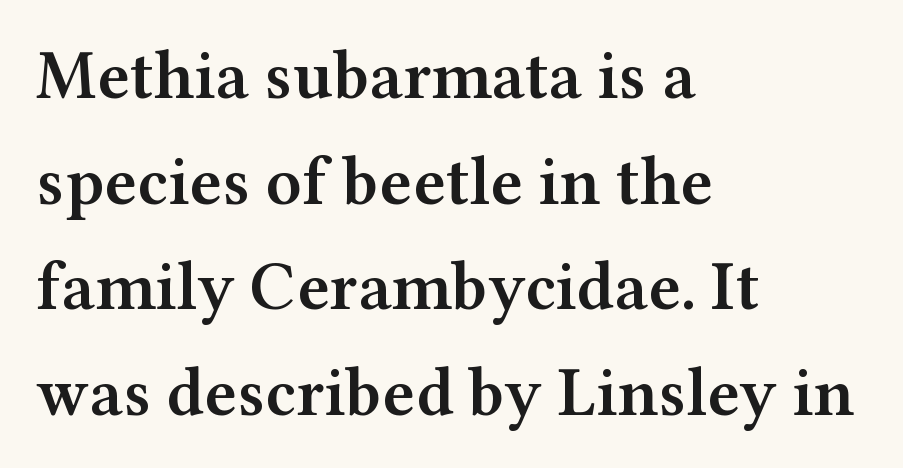
Q: Is the text bold? A: Semi-bold.
Q: Is the text italic (slanted)? A: No, it is upright.
Q: Is the typeface a serif or a sans-serif typeface? A: Serif.
Q: Is the text underlined? A: No.
Q: How is the paragraph aligned? A: Left-aligned.
Q: Is the spacing between letters normal or unusually wide? A: Normal.
Q: Is the spacing between lines tight, normal or loose? A: Normal.
Q: Width (condensed, normal, or wide)? A: Wide.
Q: Stroke contrast? A: Medium.
Q: x-height? A: Medium.
Q: Monospaced? A: No.
